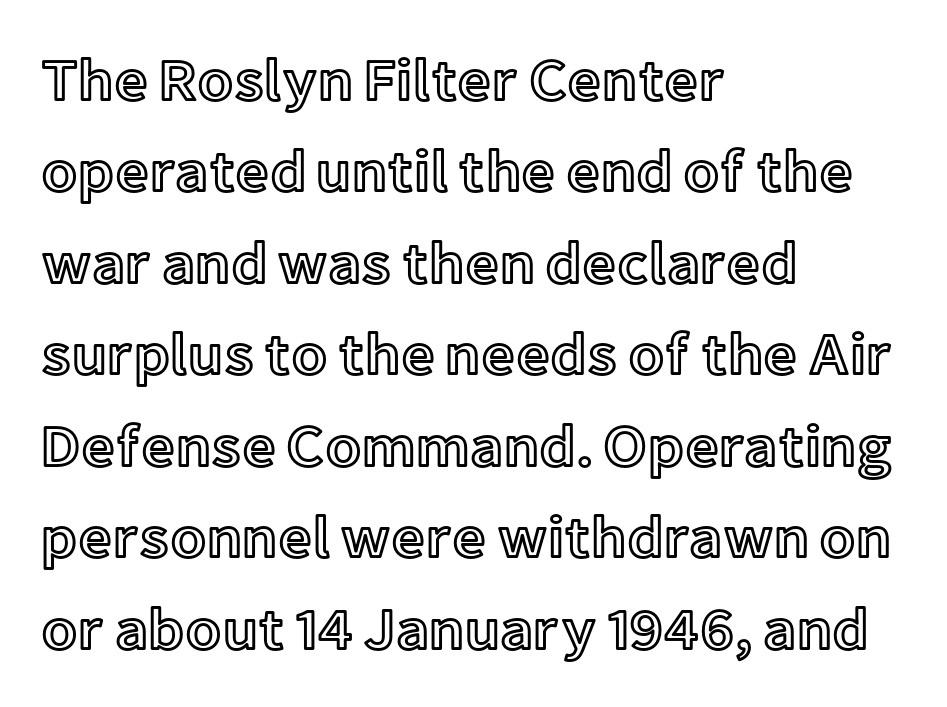
{"italic": "no", "width": "normal", "x_height": "medium", "monospaced": "no", "underline": "no", "align": "left", "line_spacing": "normal", "line_spacing_ratio": 1.55, "letter_spacing": "normal", "letter_spacing_em": 0.0, "glyph_px": 59}
